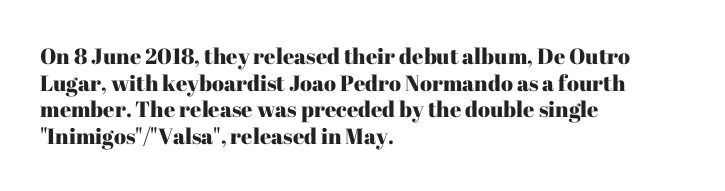
A student would call this left alignment; a typographer would say flush left, rag right. Nobody touched the tracking dial on this one. Tall strokes in this sample are plumb rather than angled. Descenders are the only things crossing below the line.
